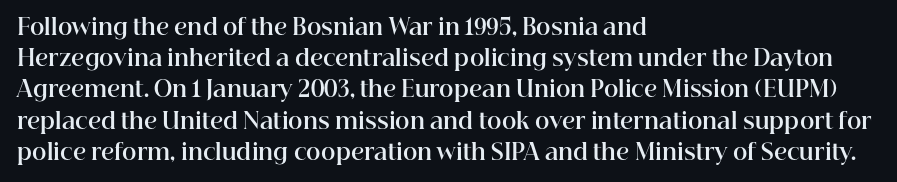
Q: Is the text bold? A: Yes.
Q: Is the text italic (slanted)? A: No, it is upright.
Q: Is the text underlined? A: No.
Q: How is the paragraph aligned? A: Left-aligned.
Q: Is the spacing between letters normal or unusually wide? A: Normal.
Q: Is the spacing between lines tight, normal or loose? A: Normal.
